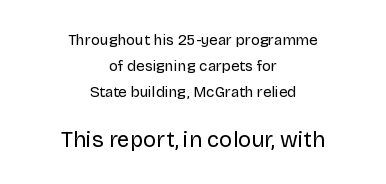
{"italic": "no", "bold": "no", "underline": "no", "align": "center", "line_spacing_ratio": 1.72, "letter_spacing": "normal", "letter_spacing_em": 0.0, "larger_block": "second", "size_ratio": 1.47, "glyph_px": 22}
